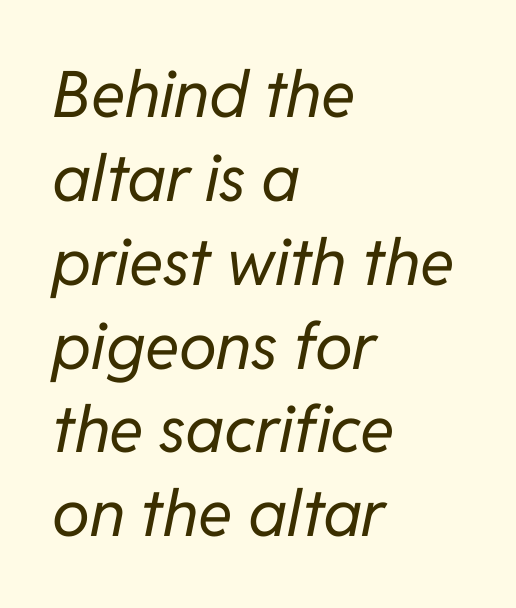
Q: Is the text bold? A: No.
Q: Is the text italic (slanted)? A: Yes, it leans right by about 11 degrees.
Q: Is the text underlined? A: No.
Q: How is the paragraph aligned? A: Left-aligned.
Q: Is the spacing between letters normal or unusually wide? A: Normal.
Q: Is the spacing between lines tight, normal or loose? A: Normal.
Q: Width (condensed, normal, or wide)? A: Normal.
Q: Stroke contrast? A: Low.
Q: x-height? A: Medium.
Q: Monospaced? A: No.
